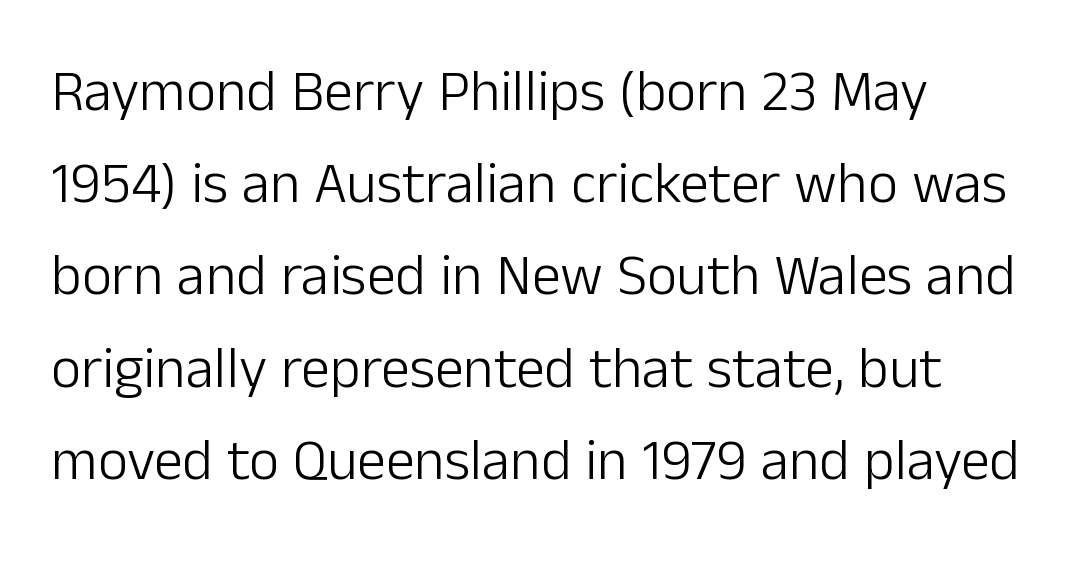
{"serif": "no", "italic": "no", "bold": "no", "weight": "light", "width": "normal", "stroke_contrast": "low", "x_height": "medium", "monospaced": "no", "underline": "no", "align": "left", "line_spacing": "normal", "line_spacing_ratio": 1.59, "letter_spacing": "normal", "letter_spacing_em": 0.0, "glyph_px": 58}
